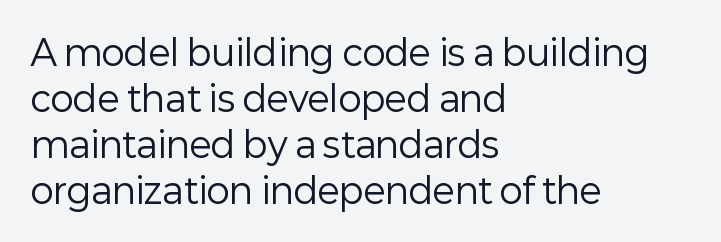
The image shows 35 px regular-weight sans-serif type, upright; set left-aligned, normal line spacing (1.31x), normal letter spacing, not underlined; low stroke contrast and a medium x-height.
